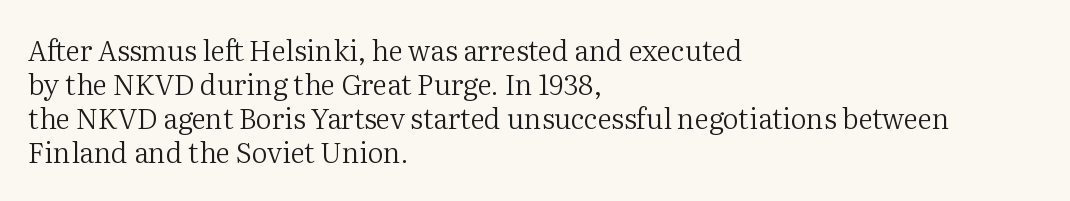
In terms of letterspacing, this is plain default setting. It's the straight-up-and-down kind of type. The passage shown is typeset with a serif family. Check under the words: just untouched page. Layout note: lines flush left. Each letter keeps its own natural width here, so spacing adapts to shape.
